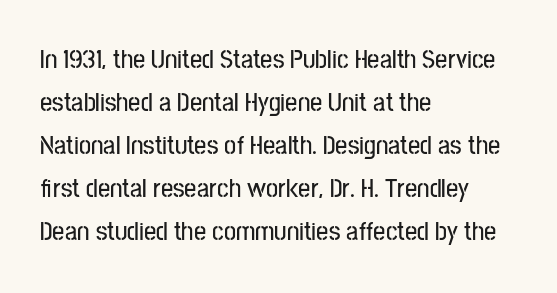
Q: Is the text italic (slanted)? A: No, it is upright.
Q: Is the text underlined? A: No.
Q: How is the paragraph aligned? A: Left-aligned.
Q: Is the spacing between letters normal or unusually wide? A: Normal.
Q: Is the spacing between lines tight, normal or loose? A: Normal.
